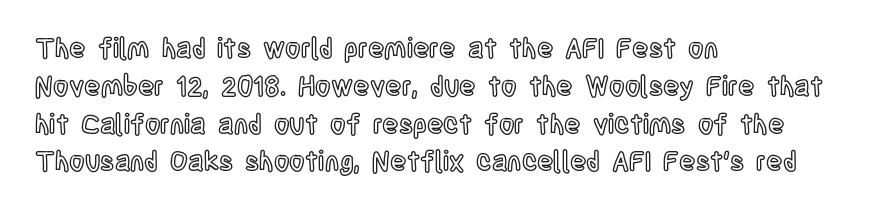
The image shows 27 px text type, upright; set left-aligned, normal line spacing (1.4x), normal letter spacing, not underlined.
